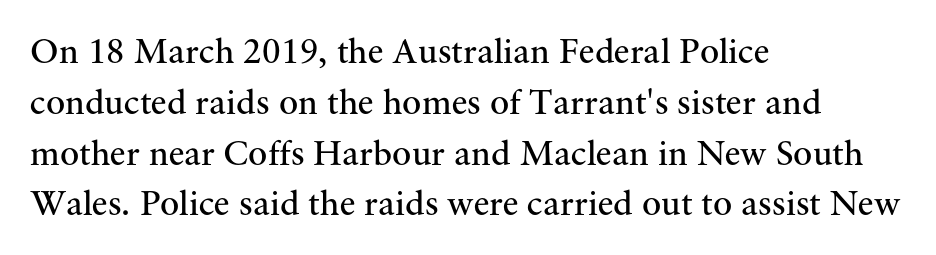
Q: Is the text bold? A: No.
Q: Is the text italic (slanted)? A: No, it is upright.
Q: Is the typeface a serif or a sans-serif typeface? A: Serif.
Q: Is the text underlined? A: No.
Q: How is the paragraph aligned? A: Left-aligned.
Q: Is the spacing between letters normal or unusually wide? A: Normal.
Q: Is the spacing between lines tight, normal or loose? A: Normal.
Q: Width (condensed, normal, or wide)? A: Normal.
Q: Stroke contrast? A: Medium.
Q: x-height? A: Small.
Q: Monospaced? A: No.
